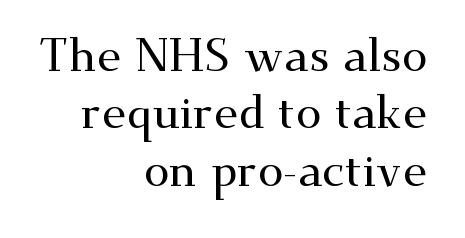
Q: Is the text italic (slanted)? A: No, it is upright.
Q: Is the typeface a serif or a sans-serif typeface? A: Serif.
Q: Is the text underlined? A: No.
Q: How is the paragraph aligned? A: Right-aligned.
Q: Is the spacing between letters normal or unusually wide? A: Normal.
Q: Is the spacing between lines tight, normal or loose? A: Normal.
Q: Width (condensed, normal, or wide)? A: Wide.
Q: Stroke contrast? A: Medium.
Q: x-height? A: Small.
Q: Monospaced? A: No.
